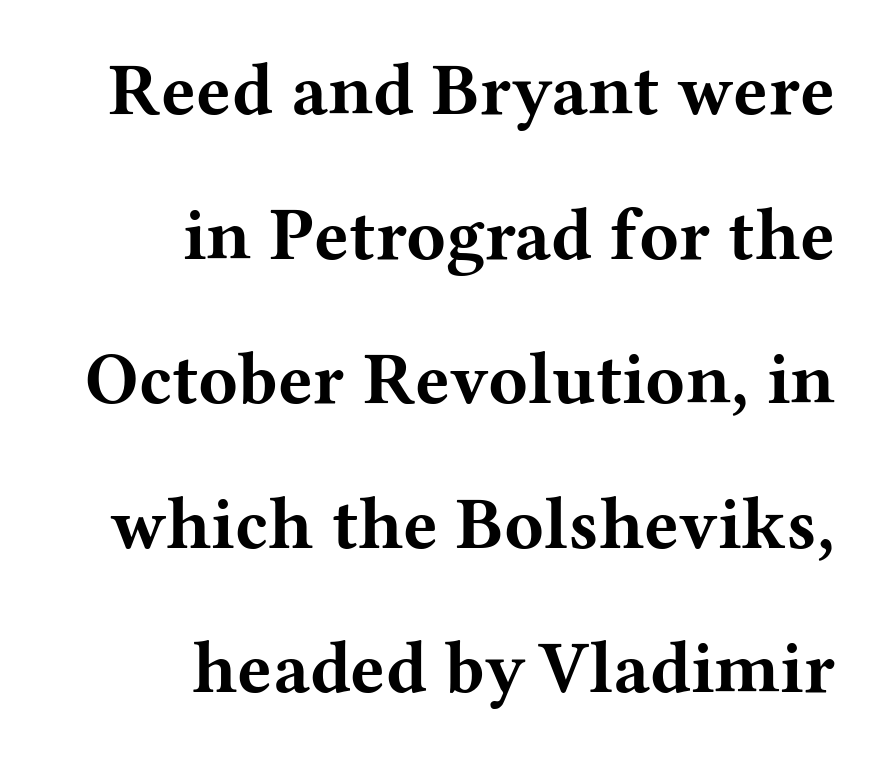
The rendering uses natural spacing where letterforms have individual widths. Typesetter's note: full bold, strokes at maximum text heaviness. Inter-character spacing is left at the font's built-in metrics. A serif font was chosen for this passage. The axis of the letterforms is exactly vertical. The strip under each line holds only bare page.
